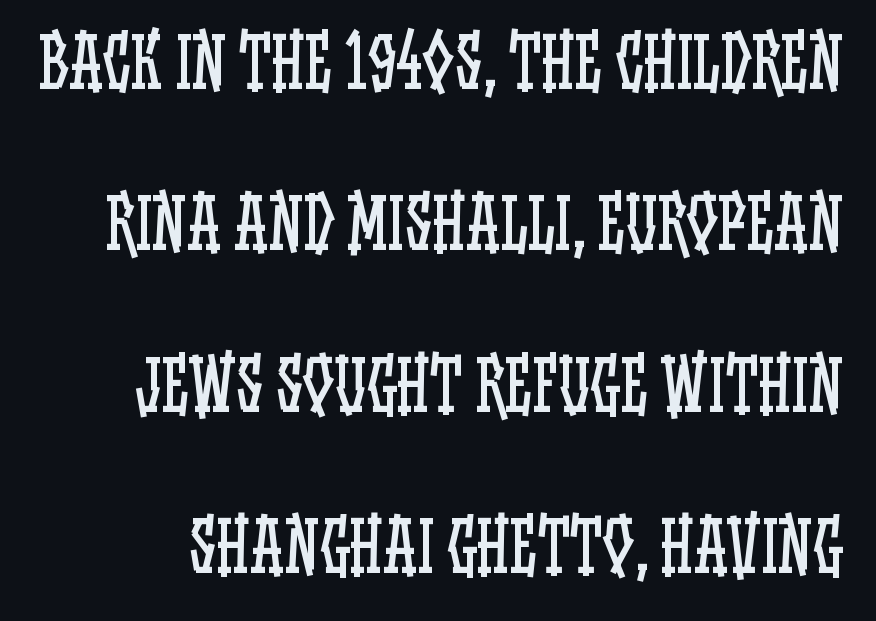
{"italic": "no", "bold": "no", "weight": "regular", "width": "condensed", "stroke_contrast": "low", "x_height": "large", "monospaced": "no", "underline": "no", "line_spacing": "loose", "line_spacing_ratio": 2.34, "letter_spacing": "normal", "letter_spacing_em": 0.0, "glyph_px": 69}
